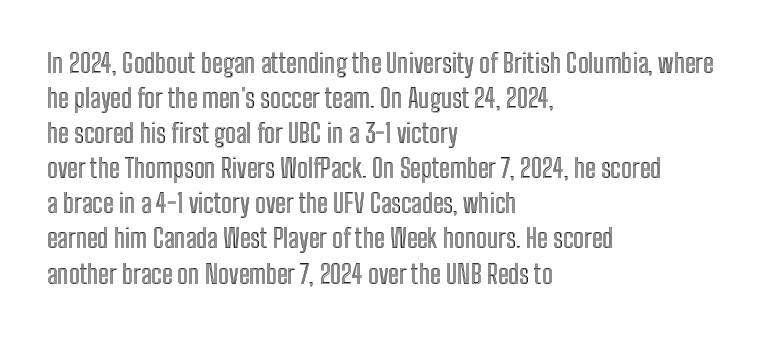
Upright lettering throughout. A classic flush-left, rag-right setting is used for this passage. Underlining? Definitely not there. The passage shown stacks its lines at a standard gap. The letterforms sit shoulder to shoulder at normal distance.
